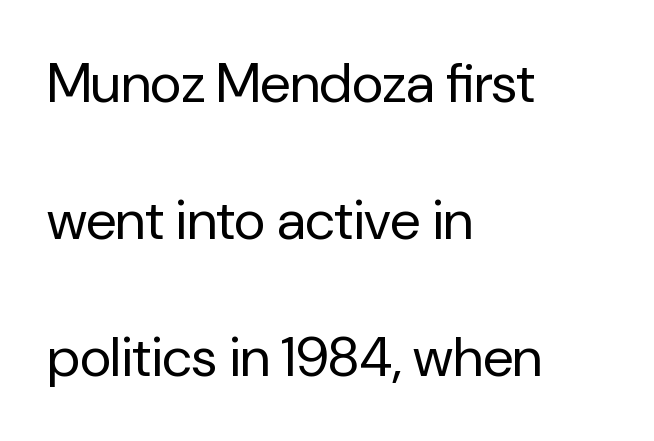
{"serif": "no", "italic": "no", "bold": "no", "weight": "regular", "width": "normal", "stroke_contrast": "low", "x_height": "medium", "monospaced": "no", "underline": "no", "align": "left", "line_spacing": "loose", "line_spacing_ratio": 2.49, "letter_spacing": "normal", "letter_spacing_em": 0.0, "glyph_px": 55}
